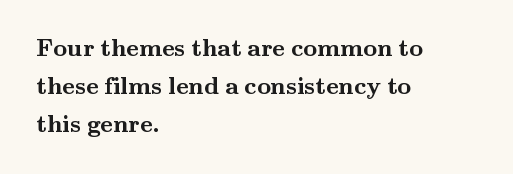
{"italic": "no", "bold": "yes", "underline": "no", "align": "left", "line_spacing": "normal", "line_spacing_ratio": 1.59, "letter_spacing": "normal", "letter_spacing_em": 0.0, "glyph_px": 24}
